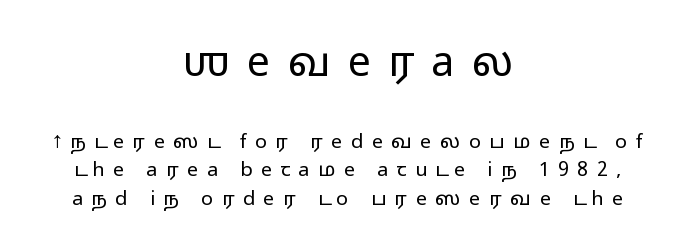
The image shows 41 px light, wide sans-serif type, upright; set centered, normal line spacing (1.42x), unusually wide letter spacing (+0.42 em), not underlined; the first (top) block is 2.05x larger; low stroke contrast and a medium x-height.
